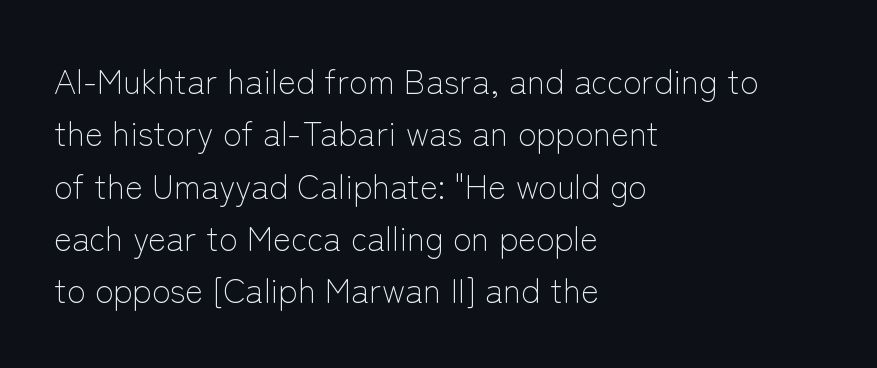
Think of a printed novel: that variable character pitch is what you see here. Compared with typical paragraphs, the rows here are spaced about the same. This is the regular roman posture of the typeface. Default kerning and tracking; the words read as compact shapes. The letters carry no serifs — their stems end cleanly without finishing strokes.
